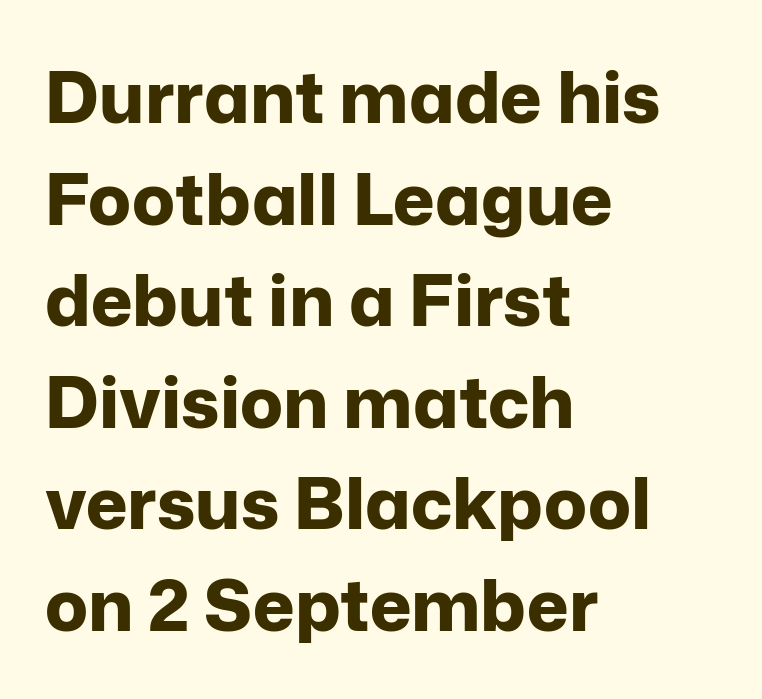
This sample is left-justified, so line endings fall wherever the words run out. This sample has the flowing, uneven cadence of proportional lettering. A bare baseline throughout the passage. The characters display no serif detailing; their extremities are plain.
